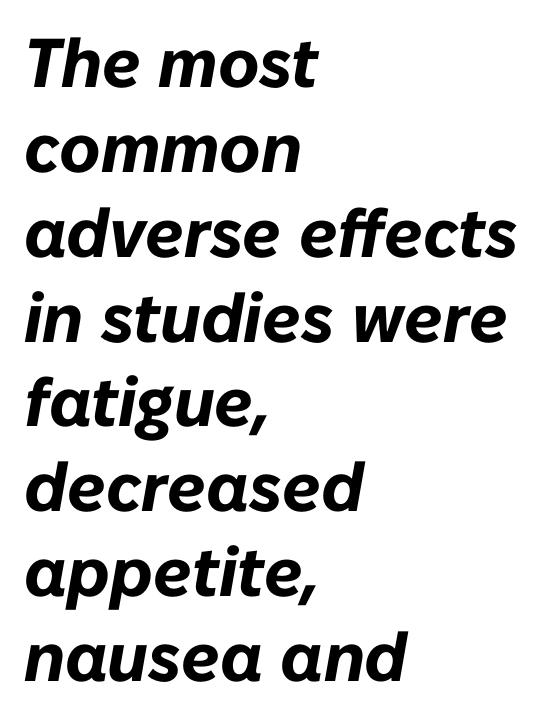
In terms of letterspacing, this is plain default setting. Think of a printed novel: that variable character pitch is what you see here. Style check: oblique. The glyphs are unaccompanied by any horizontal stroke below them. How heavy is the stroke? Heavy — this is a bold. A classic flush-left, rag-right setting is used for this passage.
